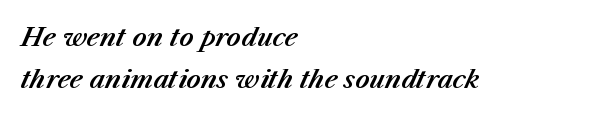
Left-aligned paragraph, ragged on the right. Honestly, the letter spacing is just normal — you wouldn't notice it. Regular leading. The specimen omits any rule beneath the text block's lines.
